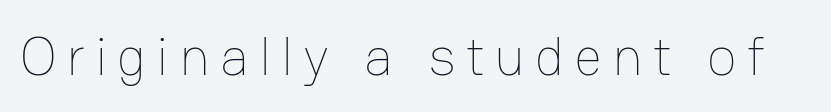
Q: Is the text bold? A: No.
Q: Is the text italic (slanted)? A: No, it is upright.
Q: Is the text underlined? A: No.
Q: Width (condensed, normal, or wide)? A: Normal.
Q: Stroke contrast? A: Low.
Q: x-height? A: Medium.
Q: Monospaced? A: No.
